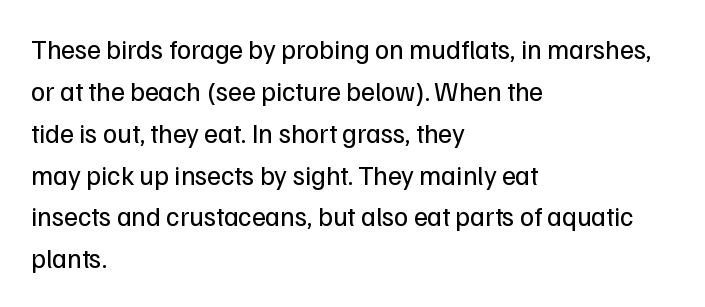
Q: Is the text bold? A: No.
Q: Is the text italic (slanted)? A: No, it is upright.
Q: Is the text underlined? A: No.
Q: How is the paragraph aligned? A: Left-aligned.
Q: Is the spacing between letters normal or unusually wide? A: Normal.
Q: Is the spacing between lines tight, normal or loose? A: Normal.
